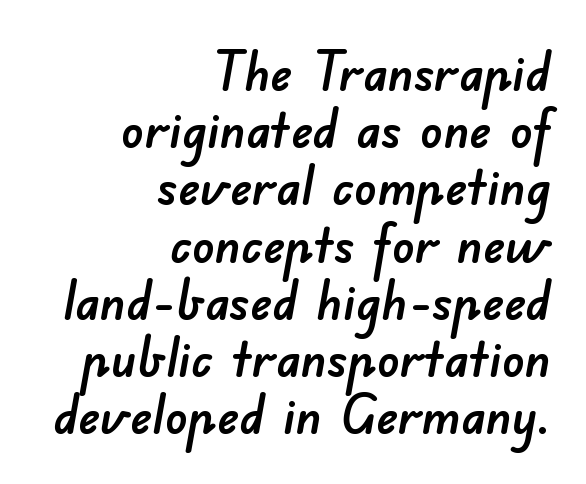
Q: Is the typeface a serif or a sans-serif typeface? A: Sans-serif.
Q: Is the text underlined? A: No.
Q: How is the paragraph aligned? A: Right-aligned.
Q: Is the spacing between letters normal or unusually wide? A: Normal.
Q: Is the spacing between lines tight, normal or loose? A: Tight.
Q: Width (condensed, normal, or wide)? A: Normal.
Q: Stroke contrast? A: Low.
Q: x-height? A: Small.
Q: Monospaced? A: No.
